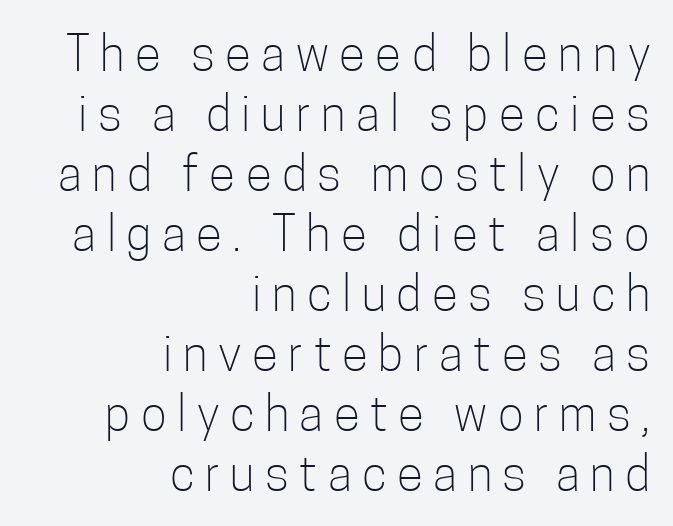
{"serif": "no", "italic": "no", "bold": "no", "weight": "light", "width": "condensed", "stroke_contrast": "low", "x_height": "medium", "monospaced": "no", "underline": "no", "align": "right", "line_spacing": "normal", "line_spacing_ratio": 1.25, "letter_spacing": "wide", "letter_spacing_em": 0.22, "glyph_px": 48}
